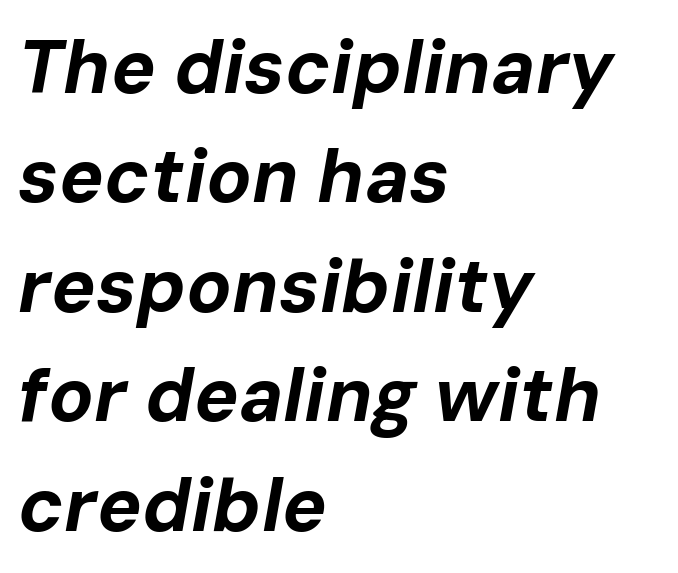
These lines were composed using italics. Reading down the block, your eye returns to a fixed left position each line. Note the varied advance widths — an 'i' is clearly narrower than an 'm'. Horizontal bands of white between lines are of average thickness. Beneath every word, the page is bare.
